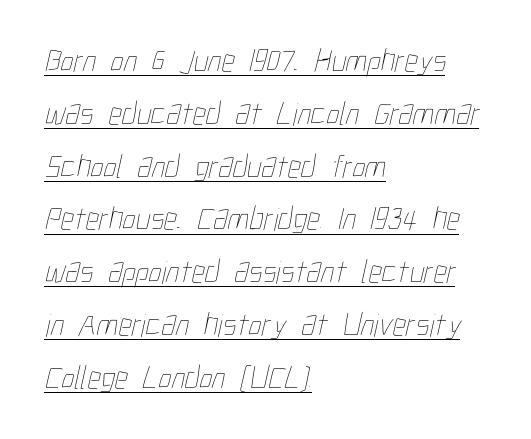
Q: Is the text bold? A: No.
Q: Is the text underlined? A: Yes.
Q: How is the paragraph aligned? A: Left-aligned.
Q: Is the spacing between letters normal or unusually wide? A: Normal.
Q: Is the spacing between lines tight, normal or loose? A: Normal.
Q: Width (condensed, normal, or wide)? A: Condensed.
Q: Stroke contrast? A: Low.
Q: x-height? A: Medium.
Q: Monospaced? A: No.
